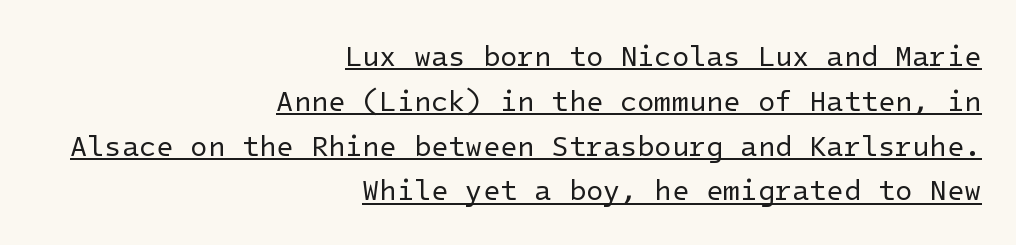
The image shows 28 px regular-weight sans-serif type, upright; set right-aligned, normal line spacing (1.6x), normal letter spacing, underlined; low stroke contrast and a medium x-height.
